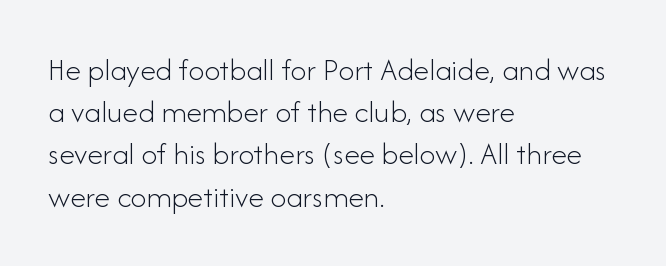
The image shows 32 px light sans-serif type, upright; set left-aligned, normal line spacing (1.32x), normal letter spacing, not underlined; low stroke contrast and a small x-height.
